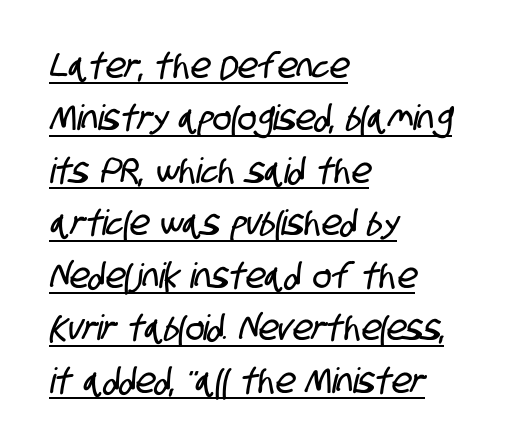
Proportional: the letters do not fall into vertical columns. The typesetter chose a ragged-right arrangement here. The typesetter has applied underlining to the passage shown. Vertically, the passage feels balanced, rows spaced as you'd expect.
